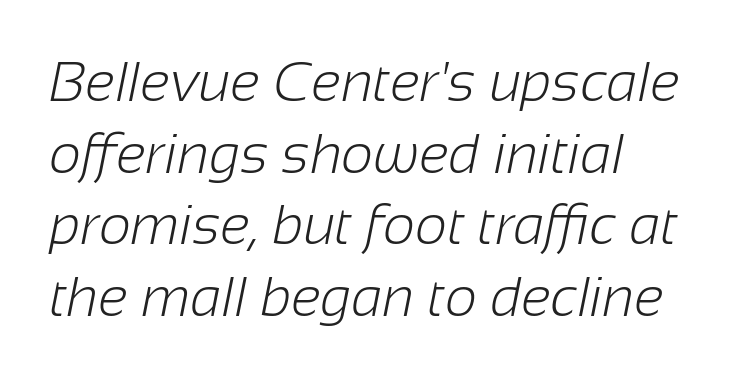
{"serif": "no", "bold": "no", "weight": "light", "width": "normal", "stroke_contrast": "low", "x_height": "medium", "monospaced": "no", "underline": "no", "line_spacing": "normal", "line_spacing_ratio": 1.28, "letter_spacing": "normal", "letter_spacing_em": 0.0, "glyph_px": 56}
